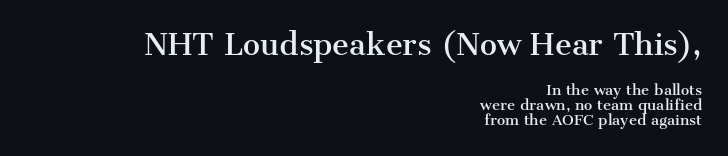
{"serif": "yes", "italic": "no", "width": "normal", "stroke_contrast": "medium", "x_height": "medium", "monospaced": "no", "underline": "no", "align": "right", "line_spacing": "tight", "line_spacing_ratio": 1.09, "letter_spacing": "normal", "letter_spacing_em": 0.0, "larger_block": "first", "size_ratio": 2.07, "glyph_px": 29}
